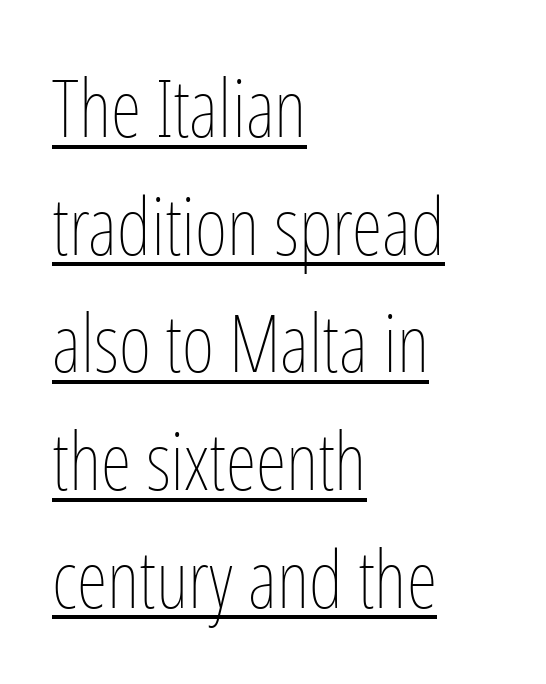
The line-height multiplier appears to be the usual default. Somebody hit Ctrl+U on this one — the words are underlined. Layout note: lines flush left. Do the letters lean? They stand straight. This reads as an unemphasized weight, regular at the heaviest. Here the glyphs are tracked normally, forming tight word shapes.
